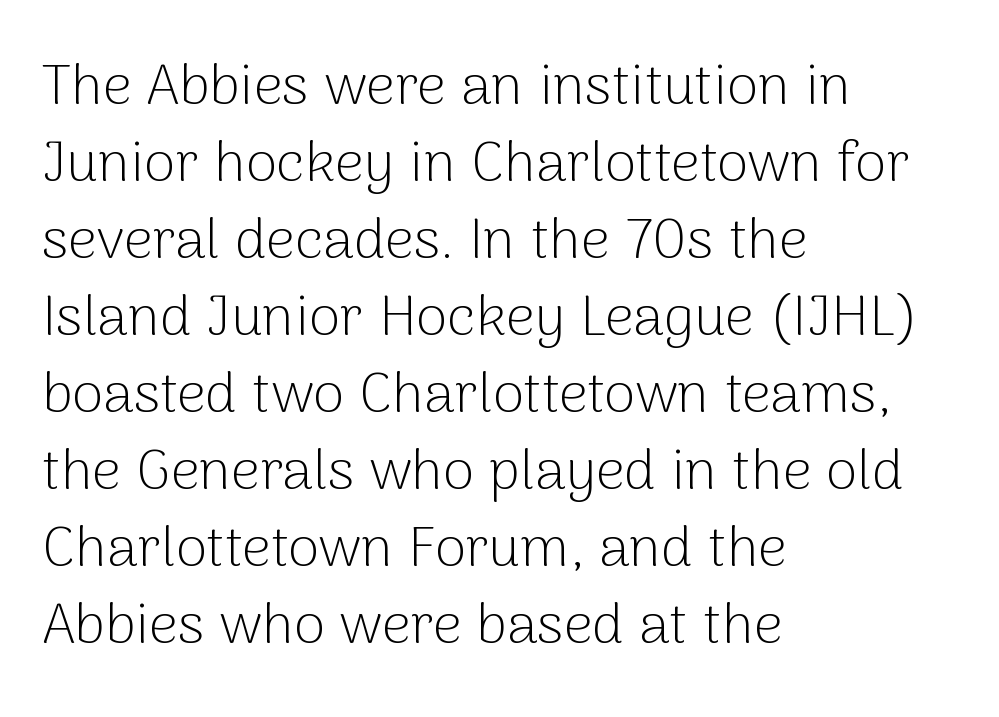
The image shows 57 px light sans-serif type, upright; set left-aligned, normal line spacing (1.35x), normal letter spacing, not underlined; low stroke contrast and a medium x-height.
